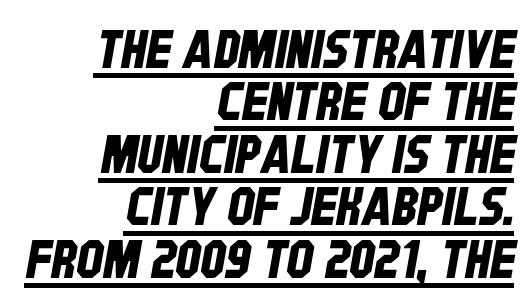
The image shows 53 px condensed sans-serif type; set right-aligned, tight line spacing (0.99x), normal letter spacing, underlined; low stroke contrast and a large x-height.
